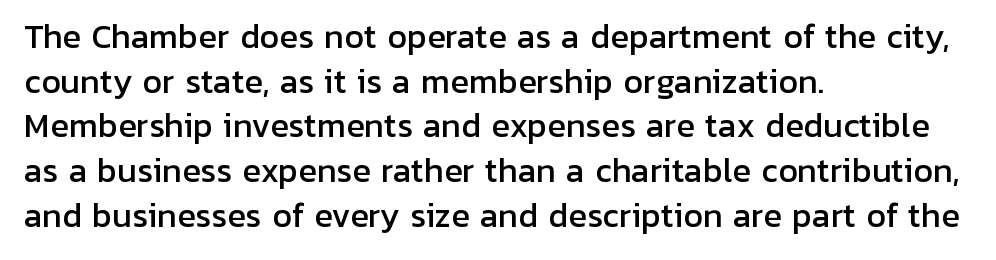
Each word holds together tightly as a unit, with standard inter-letter gaps. The face used here is proportionally spaced, like ordinary book or web type. The typesetter chose a ragged-right arrangement here. The designer left line spacing at the default. Type without underlining.
